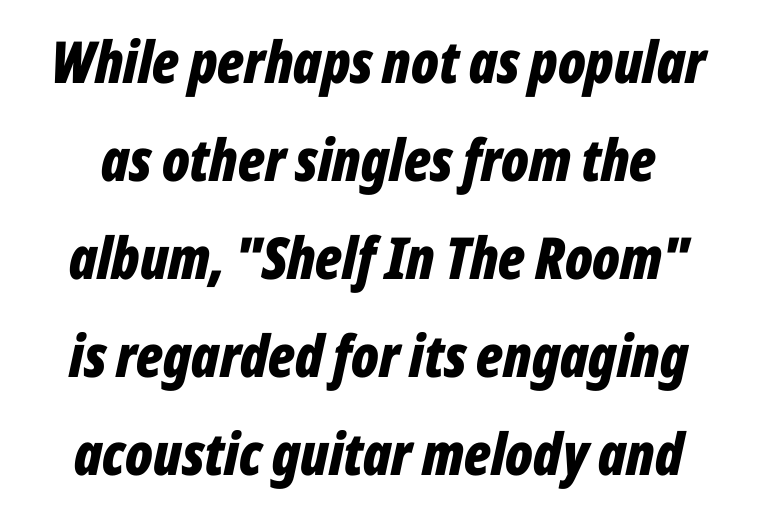
The image shows 58 px bold, condensed type, italic (leaning right); set normal line spacing (1.69x), normal letter spacing, not underlined; low stroke contrast and a medium x-height.
